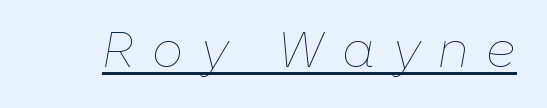
{"italic": "yes", "lean": "right", "slant_degrees": 10, "bold": "no", "weight": "thin", "width": "normal", "stroke_contrast": "low", "x_height": "medium", "monospaced": "no", "underline": "yes", "letter_spacing": "wide", "letter_spacing_em": 0.35, "glyph_px": 50}
